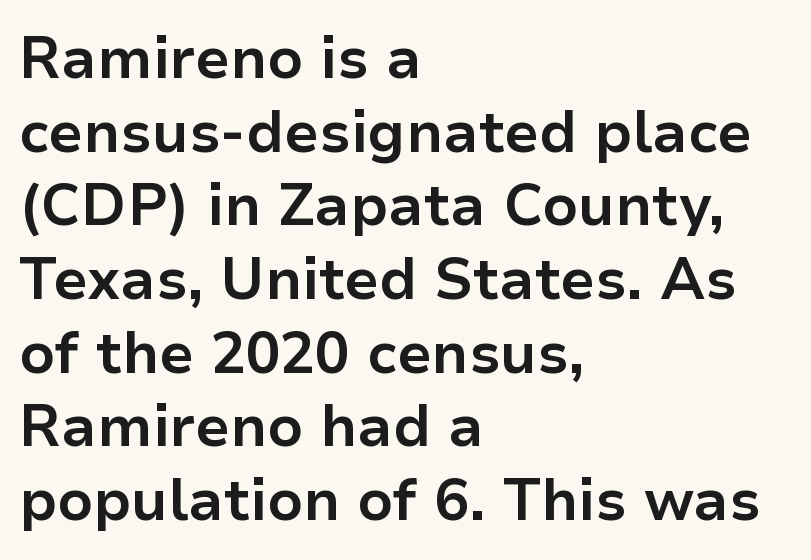
{"serif": "no", "italic": "no", "bold": "yes", "weight": "bold", "width": "normal", "stroke_contrast": "low", "x_height": "medium", "monospaced": "no", "underline": "no", "align": "left", "line_spacing": "normal", "line_spacing_ratio": 1.27, "letter_spacing": "normal", "letter_spacing_em": 0.0, "glyph_px": 58}
